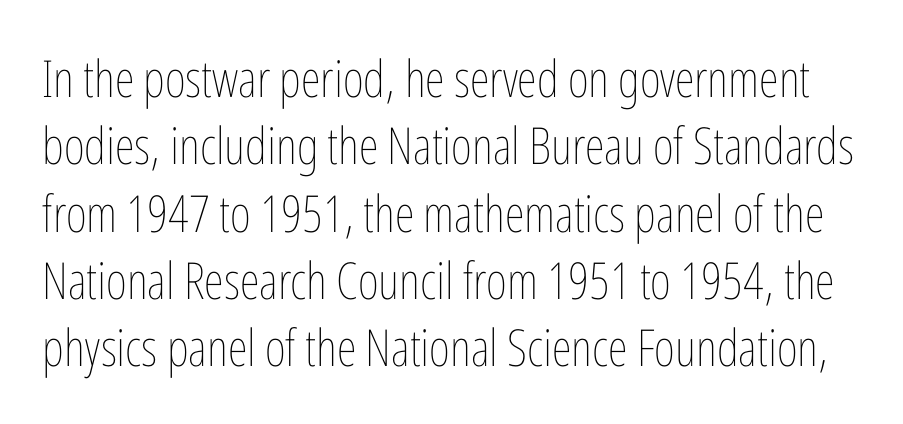
Q: Is the text bold? A: No.
Q: Is the text italic (slanted)? A: No, it is upright.
Q: Is the text underlined? A: No.
Q: Is the spacing between letters normal or unusually wide? A: Normal.
Q: Is the spacing between lines tight, normal or loose? A: Normal.
Q: Width (condensed, normal, or wide)? A: Condensed.
Q: Stroke contrast? A: Low.
Q: x-height? A: Medium.
Q: Monospaced? A: No.
